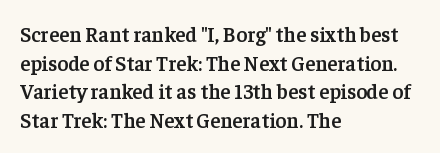
Q: Is the text bold? A: Semi-bold.
Q: Is the text italic (slanted)? A: No, it is upright.
Q: Is the text underlined? A: No.
Q: How is the paragraph aligned? A: Left-aligned.
Q: Is the spacing between letters normal or unusually wide? A: Normal.
Q: Is the spacing between lines tight, normal or loose? A: Normal.
